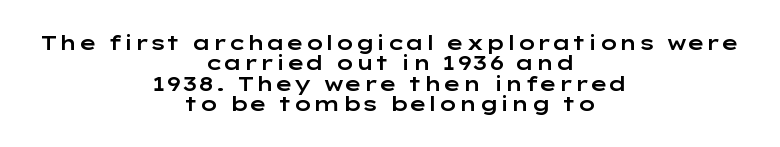
Posture: straight, roman, zero tilt. This sample trades vertical openness for compactness between lines. Underlining? Definitely not there. Leftover space on each line is divided equally before and after the words.
